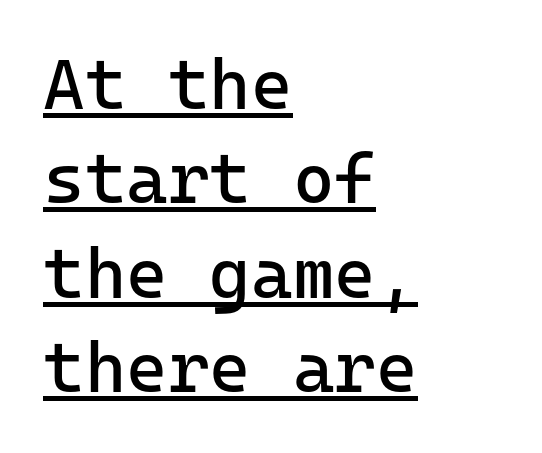
The image shows 71 px regular-weight sans-serif type, upright; set left-aligned, normal line spacing (1.33x), normal letter spacing, underlined; low stroke contrast and a medium x-height.
